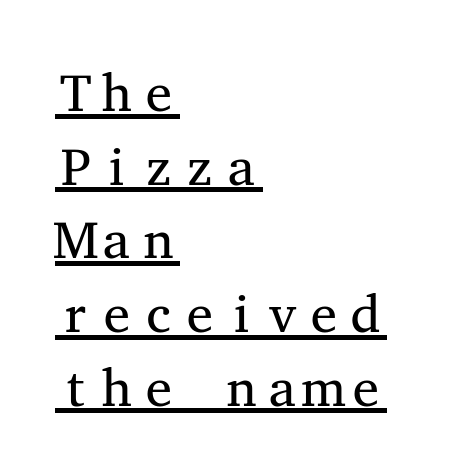
Q: Is the text bold? A: No.
Q: Is the text italic (slanted)? A: No, it is upright.
Q: Is the typeface a serif or a sans-serif typeface? A: Serif.
Q: Is the text underlined? A: Yes.
Q: How is the paragraph aligned? A: Left-aligned.
Q: Is the spacing between letters normal or unusually wide? A: Normal.
Q: Is the spacing between lines tight, normal or loose? A: Normal.
Q: Width (condensed, normal, or wide)? A: Wide.
Q: Stroke contrast? A: Medium.
Q: x-height? A: Medium.
Q: Monospaced? A: Yes.
